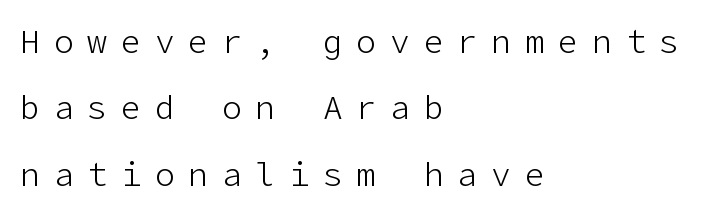
The image shows 33 px light sans-serif type, upright; set left-aligned, loose line spacing (2.01x), unusually wide letter spacing (+0.42 em), not underlined; low stroke contrast and a medium x-height.
